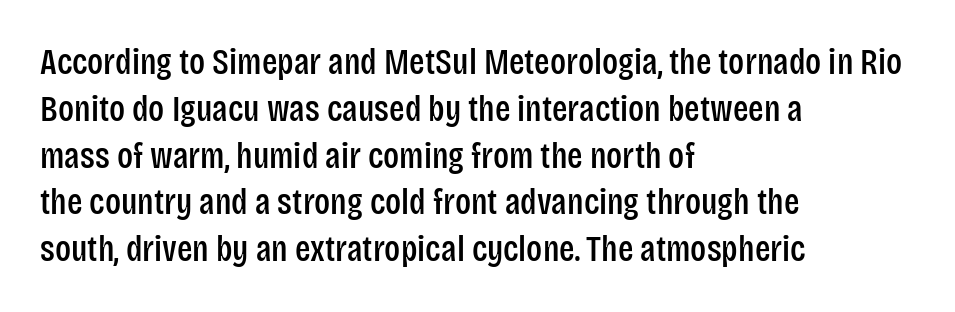
Q: Is the text italic (slanted)? A: No, it is upright.
Q: Is the typeface a serif or a sans-serif typeface? A: Sans-serif.
Q: Is the text underlined? A: No.
Q: How is the paragraph aligned? A: Left-aligned.
Q: Is the spacing between letters normal or unusually wide? A: Normal.
Q: Is the spacing between lines tight, normal or loose? A: Normal.
Q: Width (condensed, normal, or wide)? A: Condensed.
Q: Stroke contrast? A: Low.
Q: x-height? A: Large.
Q: Monospaced? A: No.
